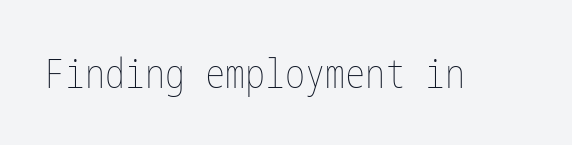
{"italic": "no", "bold": "no", "weight": "thin", "width": "condensed", "stroke_contrast": "low", "x_height": "medium", "underline": "no", "letter_spacing": "normal", "letter_spacing_em": 0.0, "glyph_px": 40}
